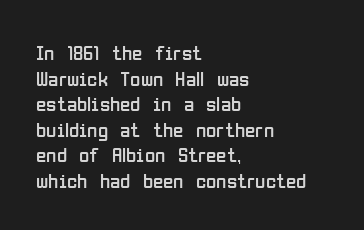
{"italic": "no", "bold": "no", "underline": "no", "align": "left", "line_spacing_ratio": 1.22, "letter_spacing": "normal", "letter_spacing_em": 0.0, "glyph_px": 21}
